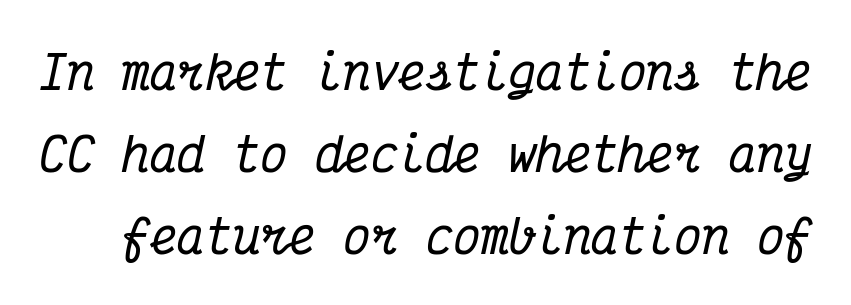
Q: Is the text italic (slanted)? A: Yes, it leans right by about 12 degrees.
Q: Is the typeface a serif or a sans-serif typeface? A: Serif.
Q: Is the text underlined? A: No.
Q: Is the spacing between letters normal or unusually wide? A: Normal.
Q: Width (condensed, normal, or wide)? A: Condensed.
Q: Stroke contrast? A: Medium.
Q: x-height? A: Medium.
Q: Monospaced? A: Yes.
